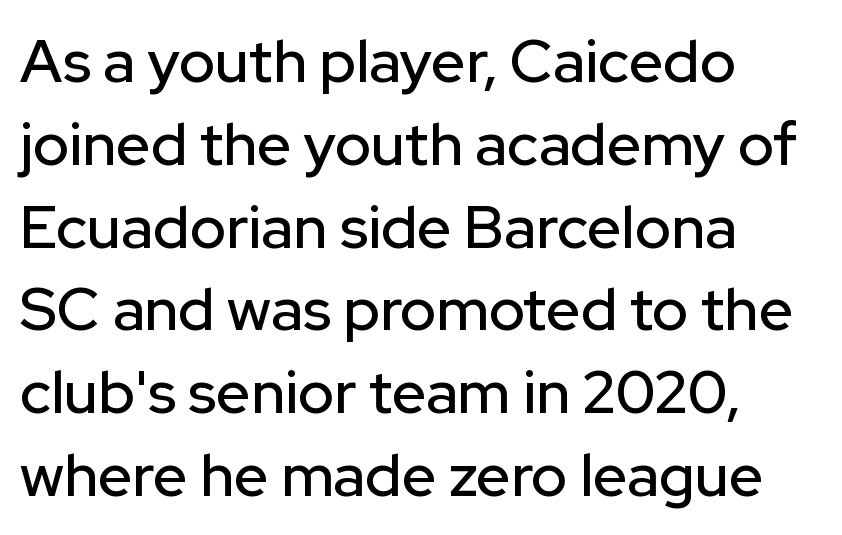
The image shows 60 px sans-serif type, upright; set left-aligned, normal line spacing (1.38x), normal letter spacing, not underlined; low stroke contrast and a medium x-height.
